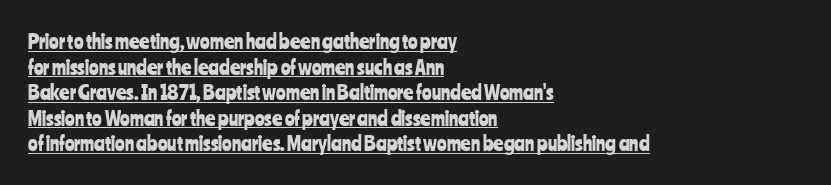
{"italic": "no", "underline": "yes", "align": "left", "line_spacing": "normal", "line_spacing_ratio": 1.28, "letter_spacing": "normal", "letter_spacing_em": 0.0, "glyph_px": 20}
